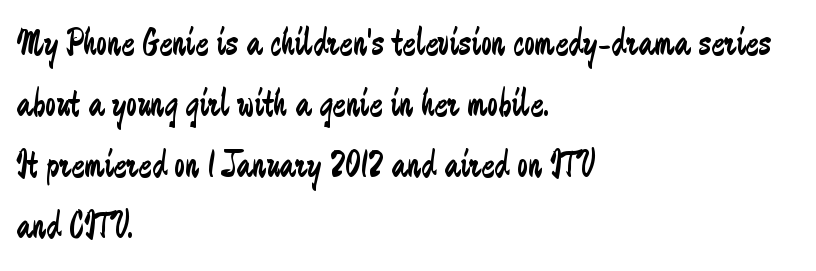
Note the varied advance widths — an 'i' is clearly narrower than an 'm'. Characters follow at the spacing the type designer built in. Letters rest on an invisible, unmarked baseline.
